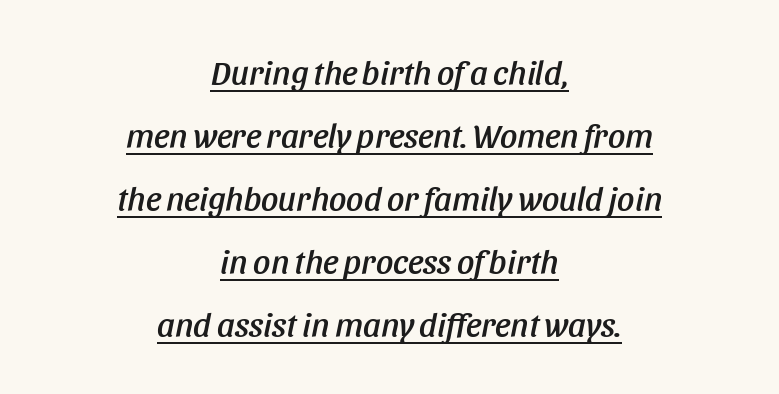
Beneath each row of characters lies a ruled line. Each letter keeps its own natural width here, so spacing adapts to shape. Nobody touched the tracking dial on this one. The compositor balanced each line on the midline. The passage shown leans; its letterforms are oblique.
